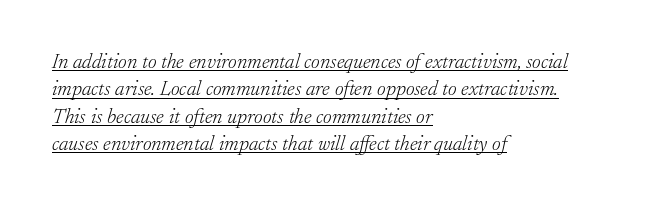
{"italic": "yes", "lean": "right", "slant_degrees": 17, "bold": "no", "underline": "yes", "align": "left", "line_spacing": "normal", "line_spacing_ratio": 1.3, "letter_spacing": "normal", "letter_spacing_em": 0.0, "glyph_px": 21}
